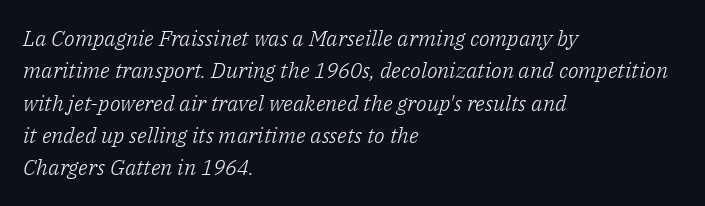
Words float on clear page, feet unadorned. Honestly, the row spacing looks completely unremarkable. Alignment: flush left. The whole block is typeset with a tilt. Stems here are at most as thick as an everyday book face. Letter spacing: default.
